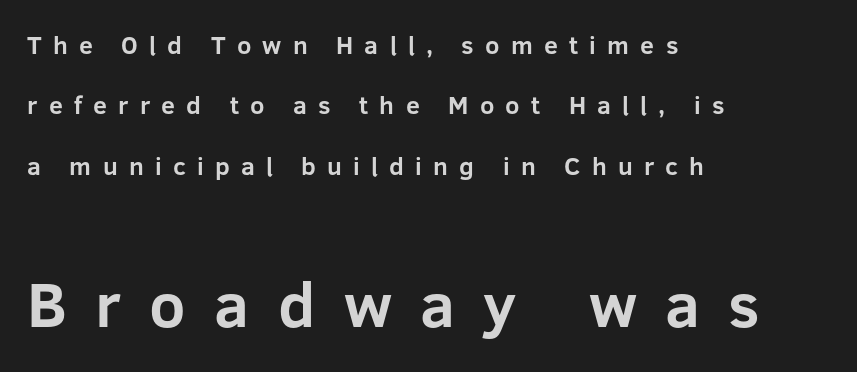
Q: Is the text bold? A: Yes.
Q: Is the text italic (slanted)? A: No, it is upright.
Q: Is the typeface a serif or a sans-serif typeface? A: Sans-serif.
Q: Is the text underlined? A: No.
Q: How is the paragraph aligned? A: Left-aligned.
Q: Is the spacing between letters normal or unusually wide? A: Unusually wide.
Q: Is the spacing between lines tight, normal or loose? A: Loose.
Q: Which block of text is set in a larger size, the first (top) or the second (bottom)? A: The second (bottom) one.
Q: Width (condensed, normal, or wide)? A: Normal.
Q: Stroke contrast? A: Low.
Q: x-height? A: Medium.
Q: Monospaced? A: No.
